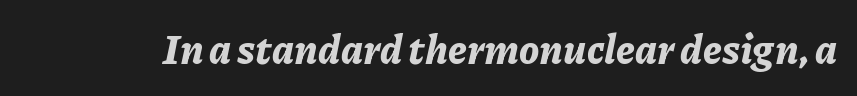
The image shows 40 px bold type, italic (leaning right); set normal letter spacing, not underlined; low stroke contrast and a medium x-height.
